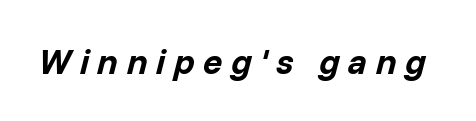
{"italic": "yes", "lean": "right", "slant_degrees": 14, "bold": "yes", "weight": "bold", "width": "normal", "stroke_contrast": "low", "x_height": "medium", "monospaced": "no", "underline": "no", "letter_spacing": "wide", "letter_spacing_em": 0.23, "glyph_px": 36}
